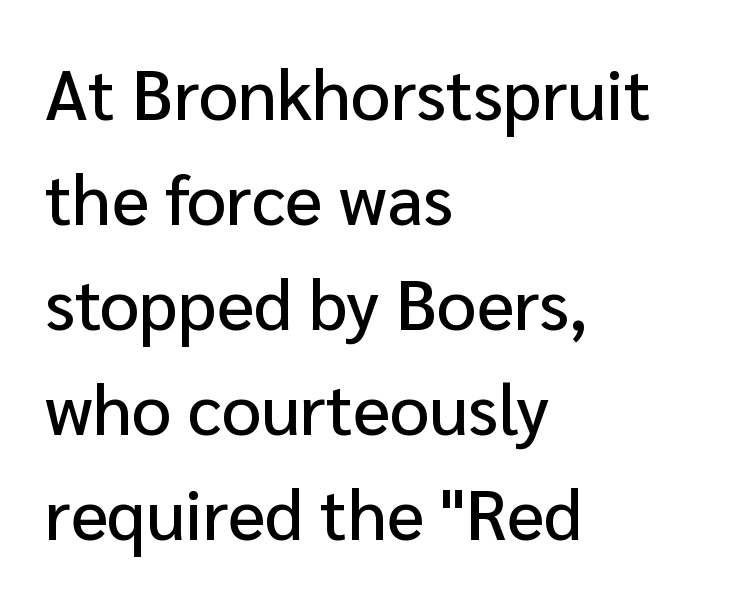
{"serif": "no", "italic": "no", "width": "normal", "stroke_contrast": "low", "x_height": "medium", "monospaced": "no", "underline": "no", "align": "left", "line_spacing": "normal", "line_spacing_ratio": 1.5, "letter_spacing": "normal", "letter_spacing_em": 0.0, "glyph_px": 70}
